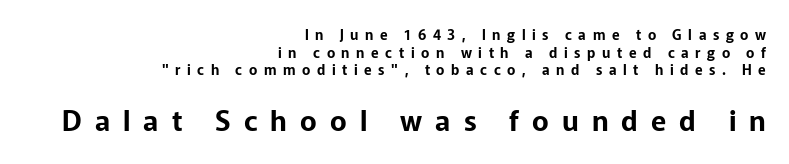
Q: Is the text italic (slanted)? A: No, it is upright.
Q: Is the typeface a serif or a sans-serif typeface? A: Sans-serif.
Q: Is the text underlined? A: No.
Q: How is the paragraph aligned? A: Right-aligned.
Q: Is the spacing between letters normal or unusually wide? A: Unusually wide.
Q: Is the spacing between lines tight, normal or loose? A: Normal.
Q: Which block of text is set in a larger size, the first (top) or the second (bottom)? A: The second (bottom) one.
Q: Width (condensed, normal, or wide)? A: Normal.
Q: Stroke contrast? A: Low.
Q: x-height? A: Medium.
Q: Monospaced? A: No.
